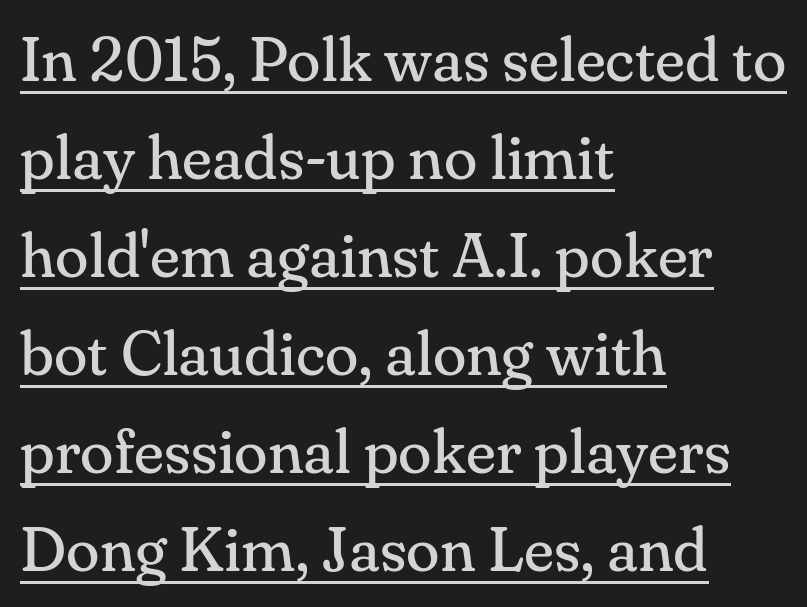
Here the designer chose a conventional face with non-uniform glyph widths. Rendered with straight, roman letterforms. Notice how the passage keeps a crisp vertical edge on the left only. Does the leading feel generous? No, just average.
